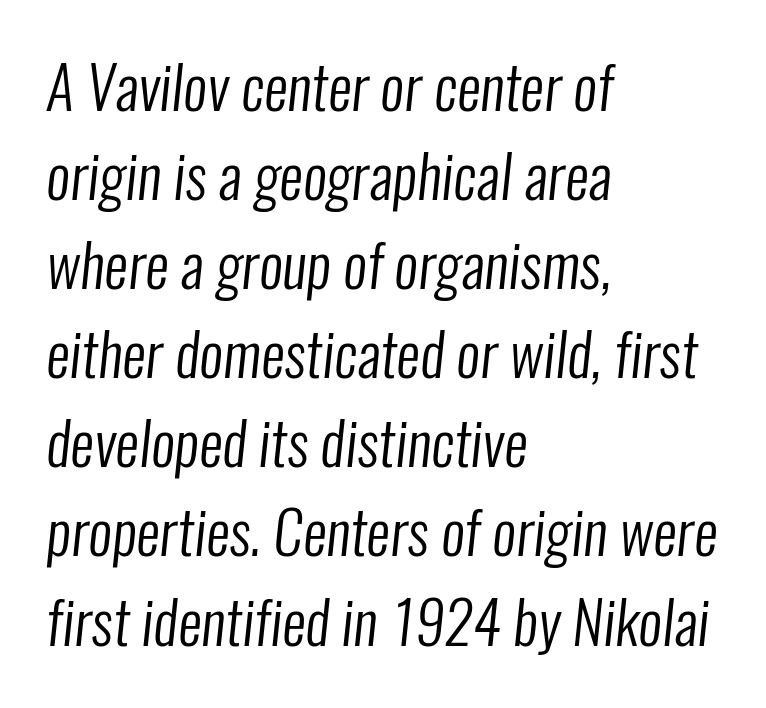
Q: Is the text bold? A: No.
Q: Is the typeface a serif or a sans-serif typeface? A: Sans-serif.
Q: Is the text underlined? A: No.
Q: How is the paragraph aligned? A: Left-aligned.
Q: Is the spacing between letters normal or unusually wide? A: Normal.
Q: Is the spacing between lines tight, normal or loose? A: Normal.
Q: Width (condensed, normal, or wide)? A: Condensed.
Q: Stroke contrast? A: Low.
Q: x-height? A: Medium.
Q: Monospaced? A: No.
